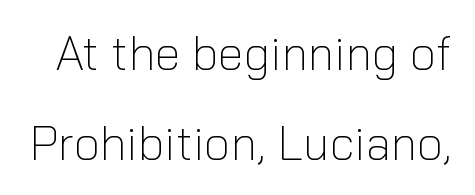
Q: Is the text bold? A: No.
Q: Is the text italic (slanted)? A: No, it is upright.
Q: Is the typeface a serif or a sans-serif typeface? A: Sans-serif.
Q: Is the text underlined? A: No.
Q: Is the spacing between letters normal or unusually wide? A: Normal.
Q: Is the spacing between lines tight, normal or loose? A: Loose.
Q: Width (condensed, normal, or wide)? A: Normal.
Q: Stroke contrast? A: Low.
Q: x-height? A: Medium.
Q: Monospaced? A: No.
